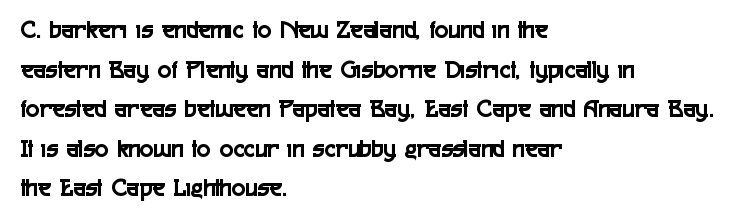
The image shows 26 px text type, upright; set left-aligned, normal line spacing (1.52x), normal letter spacing, not underlined.
